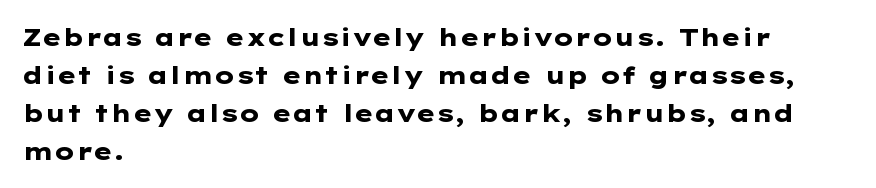
Q: Is the text bold? A: Yes.
Q: Is the text italic (slanted)? A: No, it is upright.
Q: Is the text underlined? A: No.
Q: How is the paragraph aligned? A: Left-aligned.
Q: Is the spacing between letters normal or unusually wide? A: Normal.
Q: Is the spacing between lines tight, normal or loose? A: Normal.
